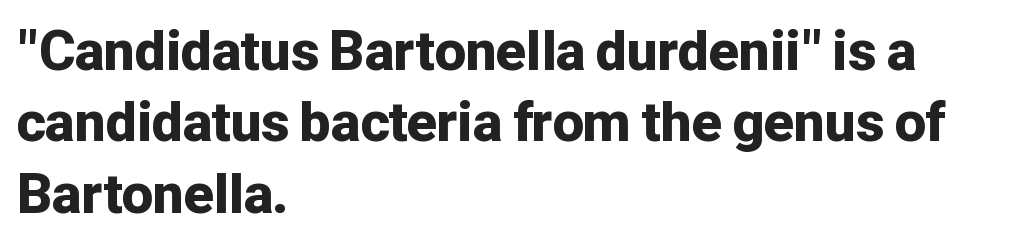
A bare baseline throughout the passage. A typesetter would mark this as roman, not italic. Caption: standard tracking, unaltered. Spacing verdict: proportional, widths tailored to each character.
